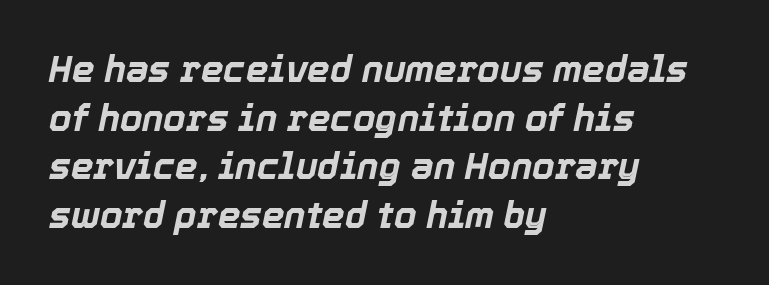
The image shows 36 px bold type, italic (leaning right); set left-aligned, normal line spacing (1.35x), normal letter spacing, not underlined; a medium x-height.
